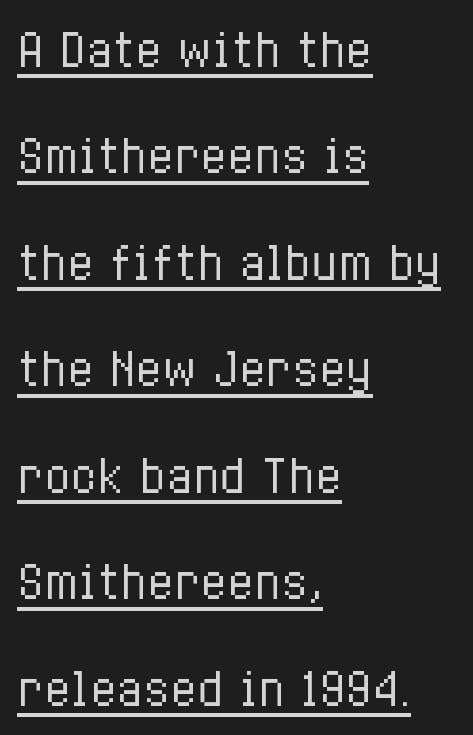
The strokes carry an ordinary text weight at most. The face used here is rendered with its standard letterfit. You could not count columns in this text — the font is proportionally spaced. The compositor pushed each line to the left boundary. A typographer would call this underscored text. Does the leading feel generous? Absolutely, it's lavish.
